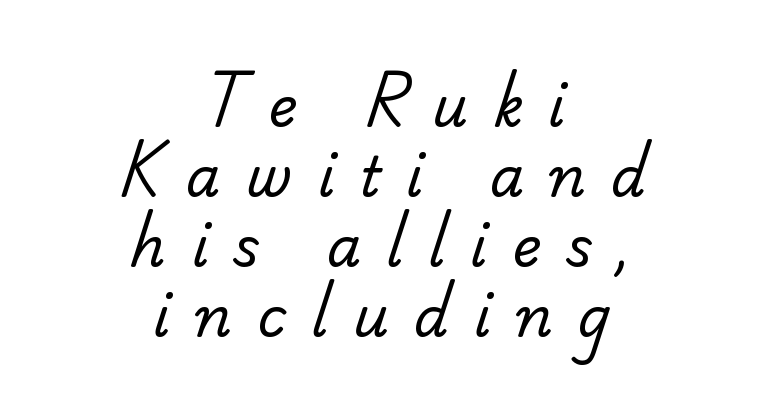
The image shows 55 px regular-weight sans-serif type; set centered, normal line spacing (1.27x), unusually wide letter spacing (+0.46 em), not underlined; low stroke contrast and a small x-height.
